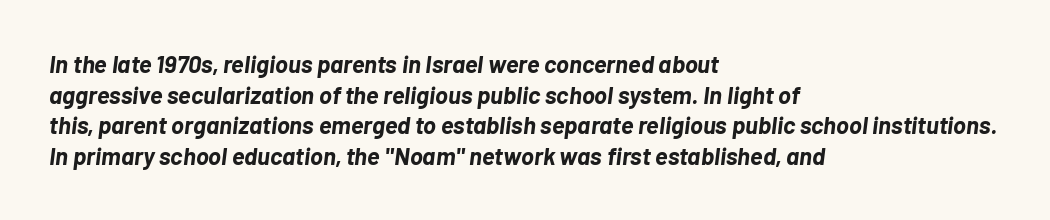
{"italic": "yes", "lean": "right", "slant_degrees": 7, "bold": "yes", "underline": "no", "align": "left", "line_spacing": "normal", "line_spacing_ratio": 1.28, "letter_spacing": "normal", "letter_spacing_em": 0.0, "glyph_px": 24}
